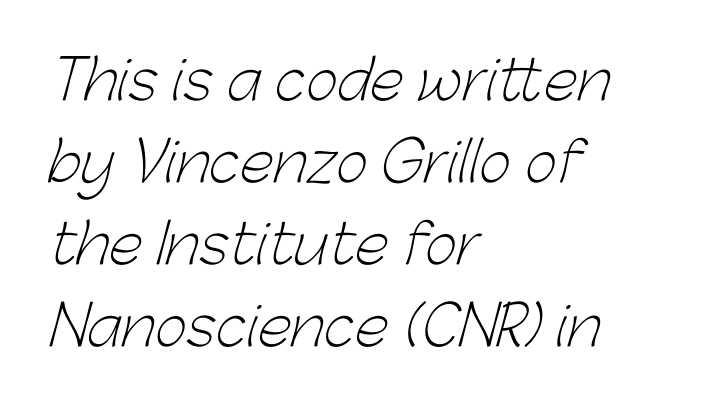
The image shows 55 px light sans-serif type; set left-aligned, normal line spacing (1.49x), normal letter spacing, not underlined; low stroke contrast and a medium x-height.
